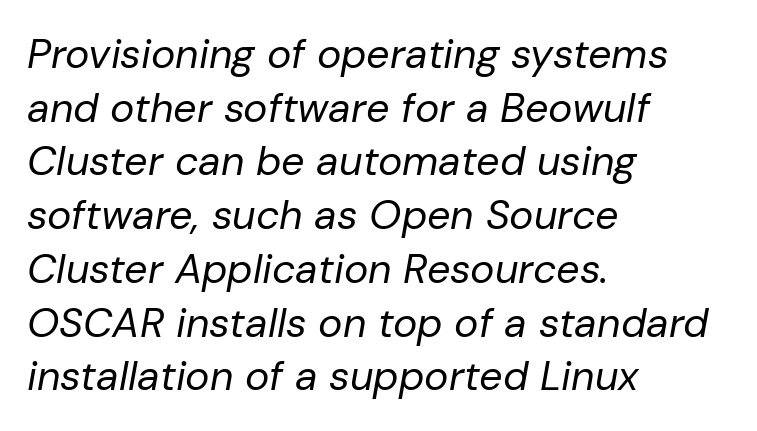
The image shows 41 px regular-weight type, italic (leaning right); set left-aligned, normal line spacing (1.31x), normal letter spacing, not underlined; low stroke contrast and a medium x-height.
